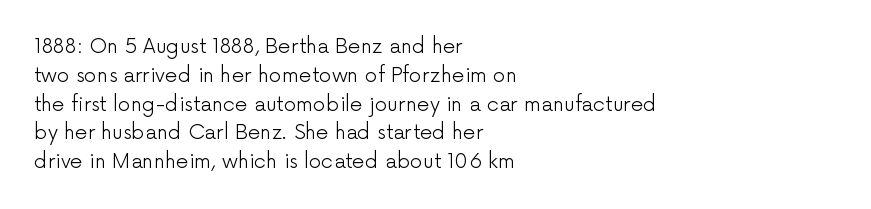
Vertical strokes here are truly vertical. The typesetting does not lean heavy: it is not bold. These lines keep a tight, regular rhythm from letter to letter. Anything drawn beneath the words? Only blank space. The designer left line spacing at the default. Caption: multi-line text, flush left, ragged right.
